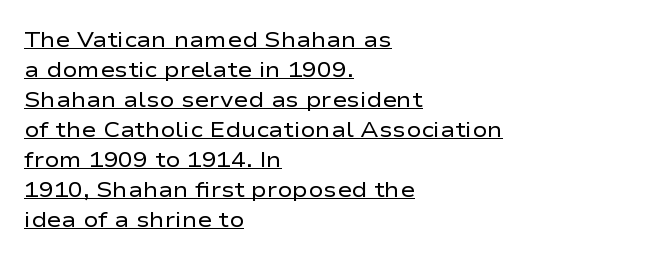
Think standard paragraph weight, or any step lighter than that. Leftover space on each line is placed entirely after the last word. The rendering keeps characters at their native spacing. Is there any slant? The stems are plumb. The space between consecutive lines is moderate. Glance below the letters and you will spot a drawn line.
